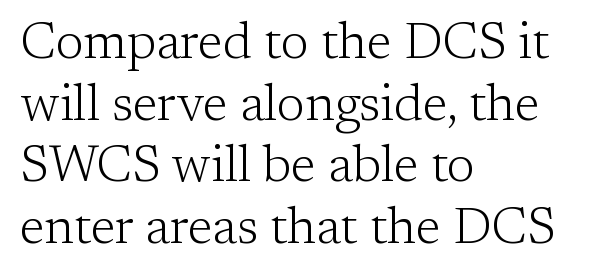
{"serif": "yes", "italic": "no", "bold": "no", "weight": "light", "width": "normal", "stroke_contrast": "low", "x_height": "medium", "monospaced": "no", "underline": "no", "align": "left", "line_spacing_ratio": 1.21, "letter_spacing": "normal", "letter_spacing_em": 0.0, "glyph_px": 51}
